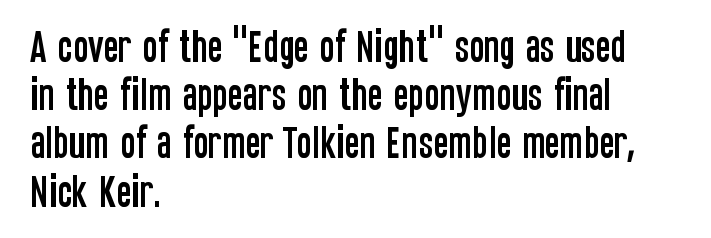
The image shows 36 px condensed sans-serif type, upright; set left-aligned, normal line spacing (1.34x), normal letter spacing, not underlined; low stroke contrast and a large x-height.
